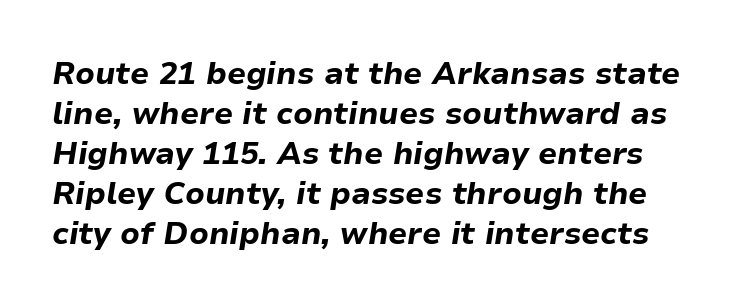
{"italic": "yes", "lean": "right", "slant_degrees": 9, "bold": "yes", "weight": "bold", "width": "normal", "stroke_contrast": "low", "x_height": "medium", "monospaced": "no", "underline": "no", "line_spacing": "normal", "line_spacing_ratio": 1.29, "letter_spacing": "normal", "letter_spacing_em": 0.0, "glyph_px": 31}
